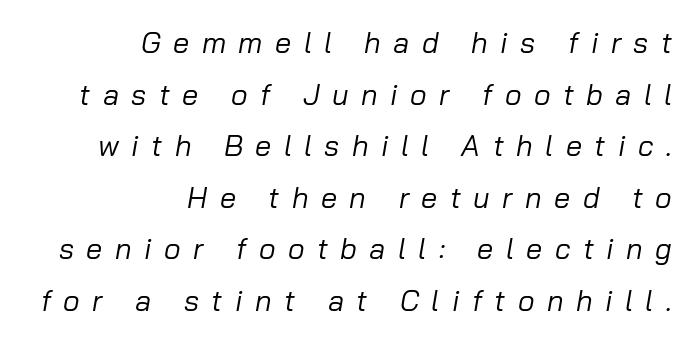
{"italic": "yes", "lean": "right", "slant_degrees": 10, "bold": "no", "weight": "regular", "width": "normal", "stroke_contrast": "low", "x_height": "medium", "monospaced": "no", "underline": "no", "align": "right", "line_spacing_ratio": 1.78, "letter_spacing": "wide", "letter_spacing_em": 0.43, "glyph_px": 29}
